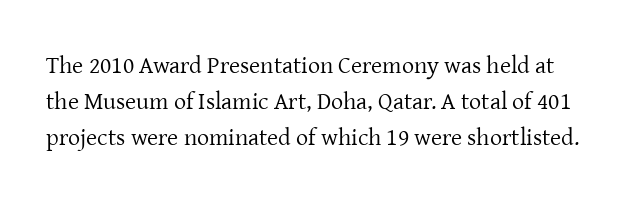
The image shows 24 px text type, upright; set normal line spacing (1.49x), normal letter spacing, not underlined.
